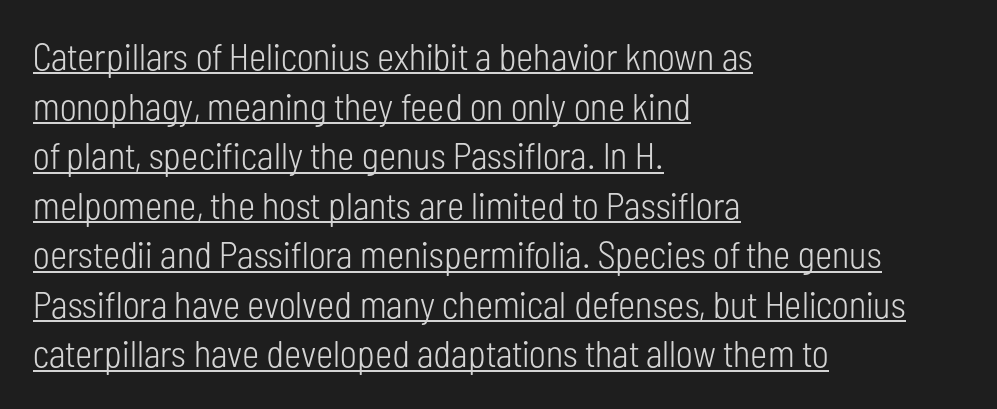
Is this a sans? Yes — the strokes have no serifs. No italicization has been applied; the sample stays upright. Ink coverage per letter is moderate at most. Does the copy run flush right? No — it runs flush left.
